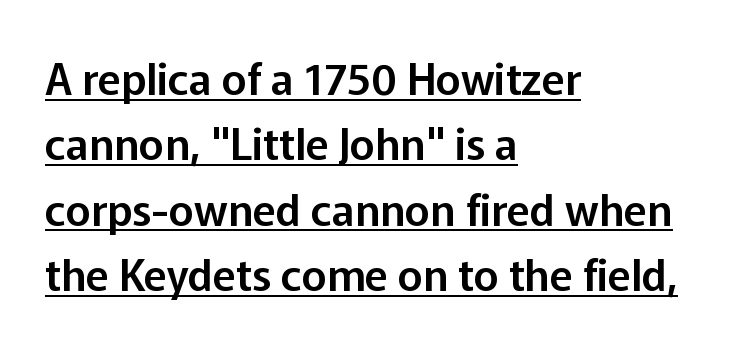
Observe the absence of serifs on each vertical stroke in this sample. Beneath each row of characters lies a ruled line. Regarding leading, the lines here are spaced in the standard way. The lettering stays uniformly vertical, giving the passage a roman look.
